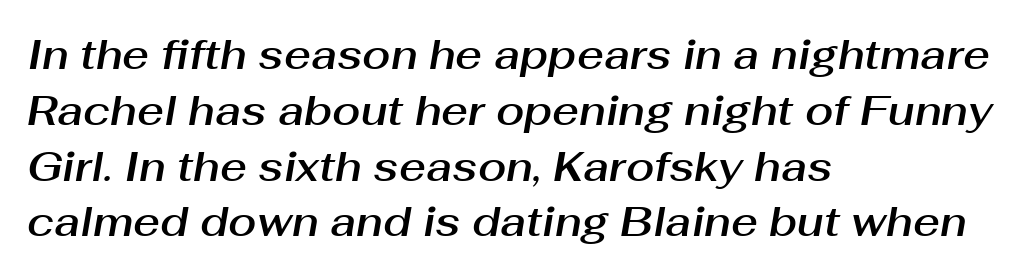
{"italic": "yes", "lean": "right", "slant_degrees": 10, "width": "normal", "stroke_contrast": "medium", "x_height": "medium", "monospaced": "no", "underline": "no", "align": "left", "line_spacing": "normal", "line_spacing_ratio": 1.36, "letter_spacing": "normal", "letter_spacing_em": 0.0, "glyph_px": 41}
